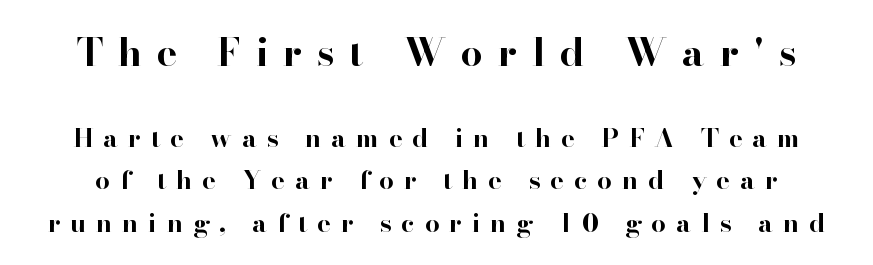
{"serif": "yes", "italic": "no", "bold": "yes", "weight": "bold", "width": "normal", "stroke_contrast": "high", "x_height": "small", "monospaced": "no", "underline": "no", "line_spacing": "normal", "line_spacing_ratio": 1.63, "letter_spacing": "wide", "letter_spacing_em": 0.38, "larger_block": "first", "size_ratio": 1.5, "glyph_px": 39}
